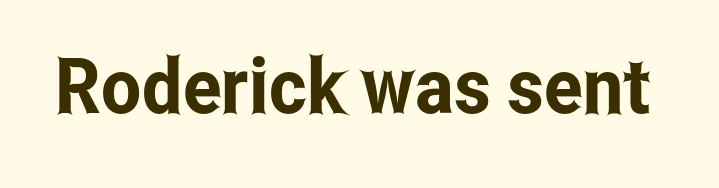
{"serif": "no", "italic": "no", "width": "condensed", "stroke_contrast": "low", "x_height": "medium", "monospaced": "no", "underline": "no", "letter_spacing": "normal", "letter_spacing_em": 0.0, "glyph_px": 77}
